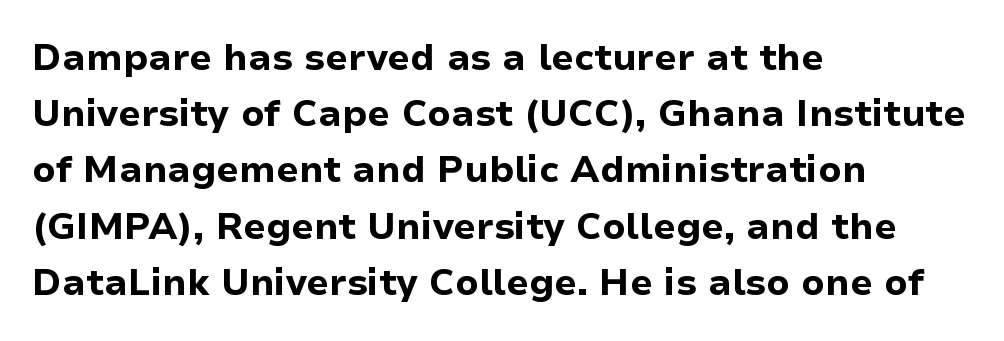
Q: Is the text bold? A: Yes.
Q: Is the text italic (slanted)? A: No, it is upright.
Q: Is the typeface a serif or a sans-serif typeface? A: Sans-serif.
Q: Is the text underlined? A: No.
Q: How is the paragraph aligned? A: Left-aligned.
Q: Is the spacing between letters normal or unusually wide? A: Normal.
Q: Is the spacing between lines tight, normal or loose? A: Normal.
Q: Width (condensed, normal, or wide)? A: Normal.
Q: Stroke contrast? A: Low.
Q: x-height? A: Medium.
Q: Monospaced? A: No.
